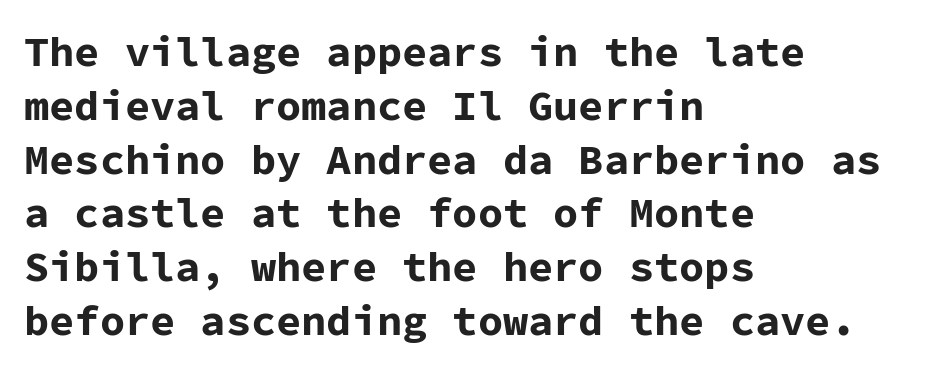
The image shows 42 px bold sans-serif type, upright, monospaced; set left-aligned, normal line spacing (1.28x), normal letter spacing, not underlined; low stroke contrast and a medium x-height.
